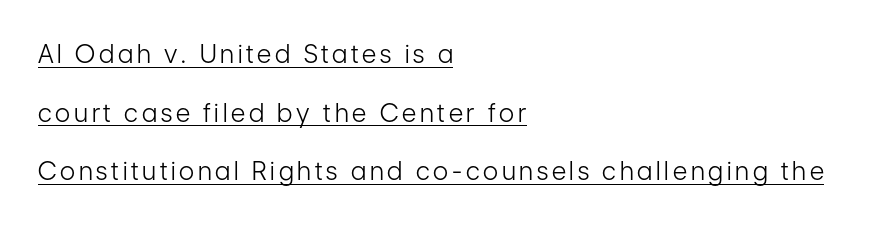
If you drew a ruler down the left edge, every line would touch it. Caption: face not bold, strokes unweighted. Vertical strokes here are truly vertical. Like a heading marked for emphasis, these lines bear an underscore.
